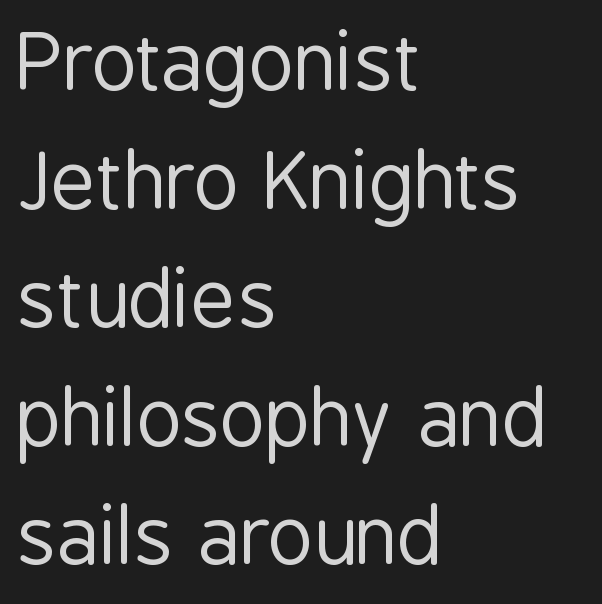
The image shows 78 px regular-weight, condensed sans-serif type, upright; set left-aligned, normal line spacing (1.52x), normal letter spacing, not underlined; low stroke contrast and a medium x-height.
